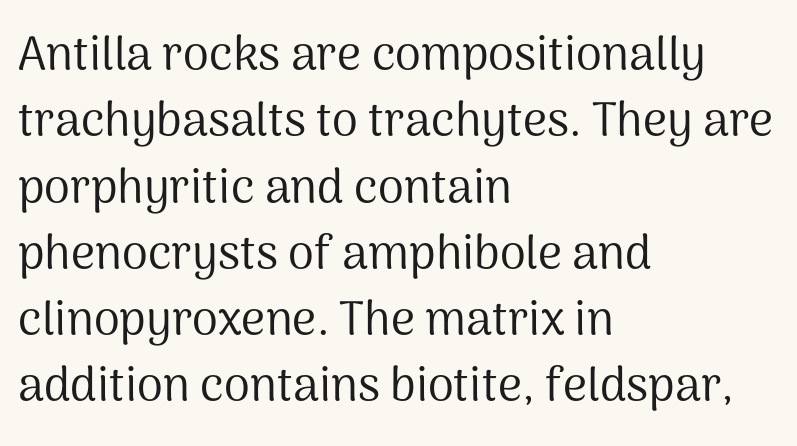
Q: Is the text bold? A: No.
Q: Is the text italic (slanted)? A: No, it is upright.
Q: Is the typeface a serif or a sans-serif typeface? A: Sans-serif.
Q: Is the text underlined? A: No.
Q: How is the paragraph aligned? A: Left-aligned.
Q: Is the spacing between letters normal or unusually wide? A: Normal.
Q: Is the spacing between lines tight, normal or loose? A: Normal.
Q: Width (condensed, normal, or wide)? A: Normal.
Q: Stroke contrast? A: Medium.
Q: x-height? A: Medium.
Q: Monospaced? A: No.
